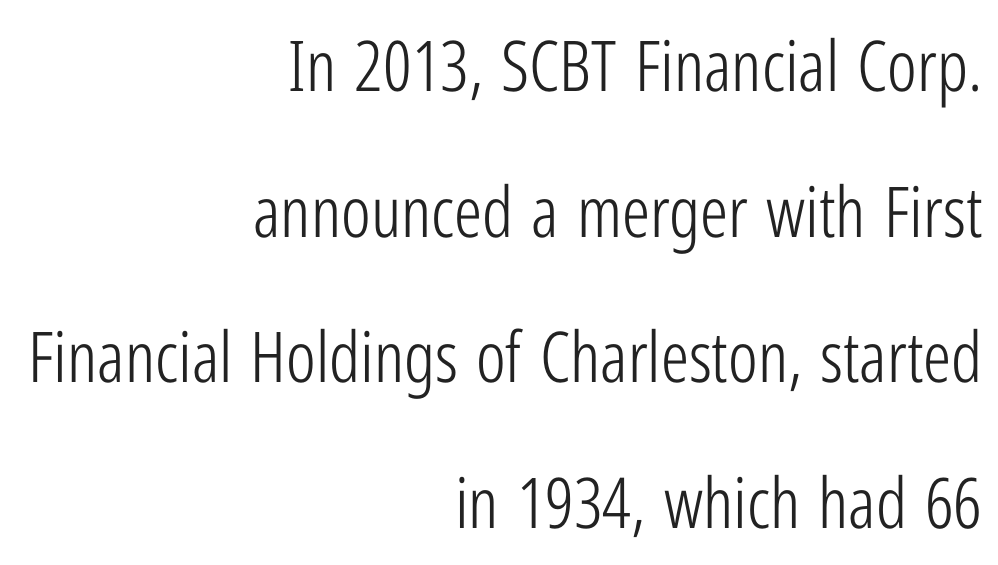
Q: Is the text bold? A: No.
Q: Is the text italic (slanted)? A: No, it is upright.
Q: Is the typeface a serif or a sans-serif typeface? A: Sans-serif.
Q: Is the text underlined? A: No.
Q: How is the paragraph aligned? A: Right-aligned.
Q: Is the spacing between letters normal or unusually wide? A: Normal.
Q: Is the spacing between lines tight, normal or loose? A: Loose.
Q: Width (condensed, normal, or wide)? A: Condensed.
Q: Stroke contrast? A: Low.
Q: x-height? A: Medium.
Q: Monospaced? A: No.
